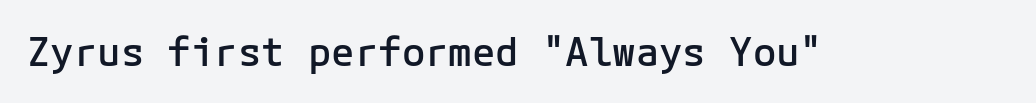
The image shows 39 px semibold sans-serif type, upright; set normal letter spacing, not underlined; low stroke contrast and a medium x-height.
